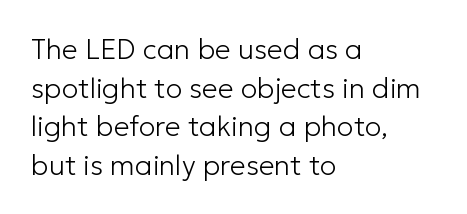
Normally led — the rows are evenly, conventionally spaced. The rendering uses natural spacing where letterforms have individual widths. The cut favours lightness, reaching ordinary text weight at its darkest. The font family rendered here belongs to the sans-serif group.
